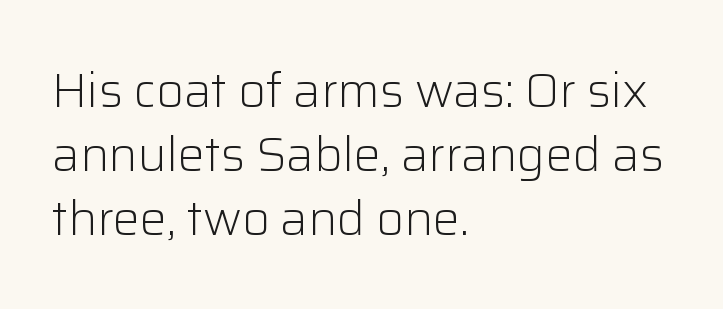
Left-aligned paragraph, ragged on the right. Nope, not italic — everything's standing straight. Clear beneath every line of the passage. The cut favours lightness, reaching ordinary text weight at its darkest. Serifs: no, the terminals of the letterforms are clean.
